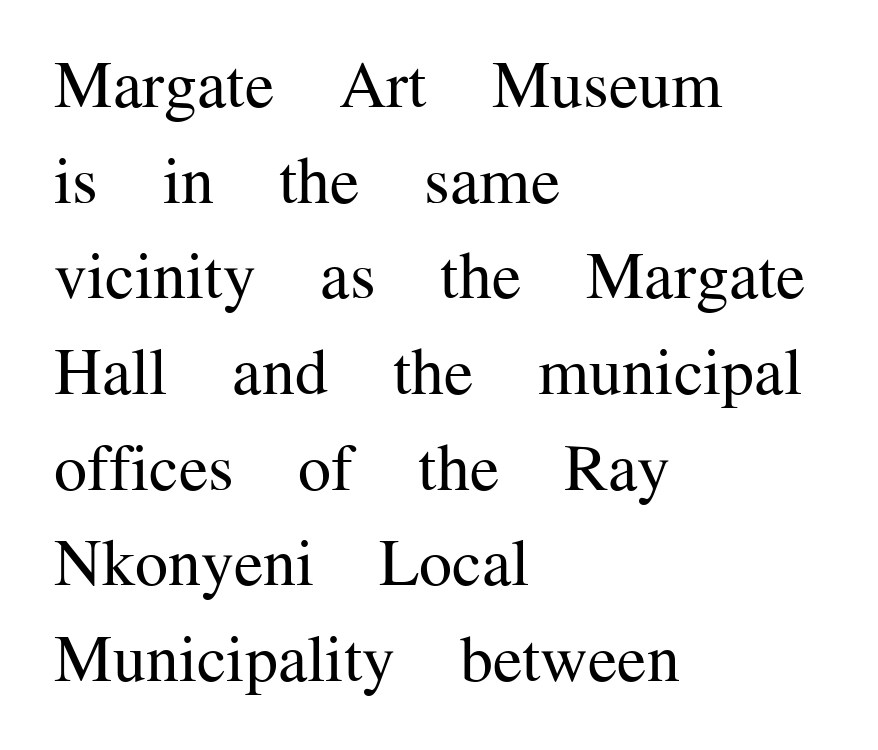
{"serif": "yes", "italic": "no", "bold": "no", "weight": "regular", "width": "normal", "stroke_contrast": "medium", "x_height": "medium", "monospaced": "no", "underline": "no", "align": "left", "line_spacing": "normal", "line_spacing_ratio": 1.45, "letter_spacing": "normal", "letter_spacing_em": 0.0, "glyph_px": 66}
